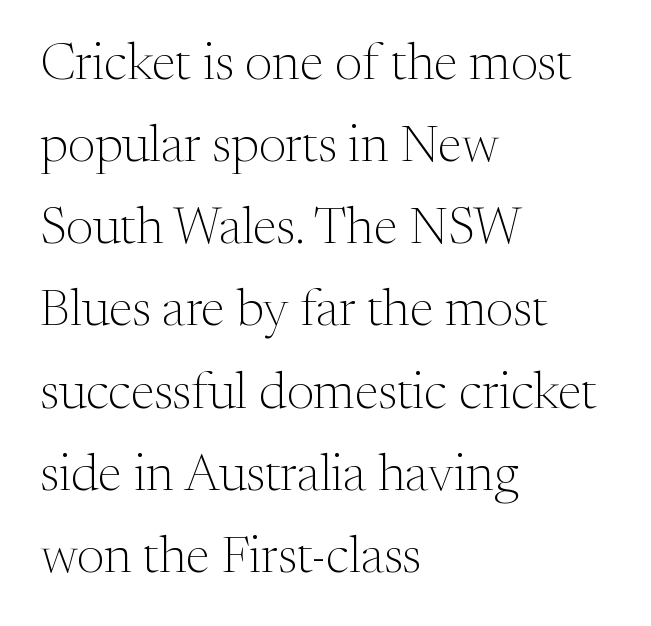
{"serif": "yes", "italic": "no", "bold": "no", "weight": "light", "width": "normal", "stroke_contrast": "medium", "x_height": "medium", "monospaced": "no", "underline": "no", "align": "left", "line_spacing": "normal", "line_spacing_ratio": 1.58, "letter_spacing": "normal", "letter_spacing_em": 0.0, "glyph_px": 52}
